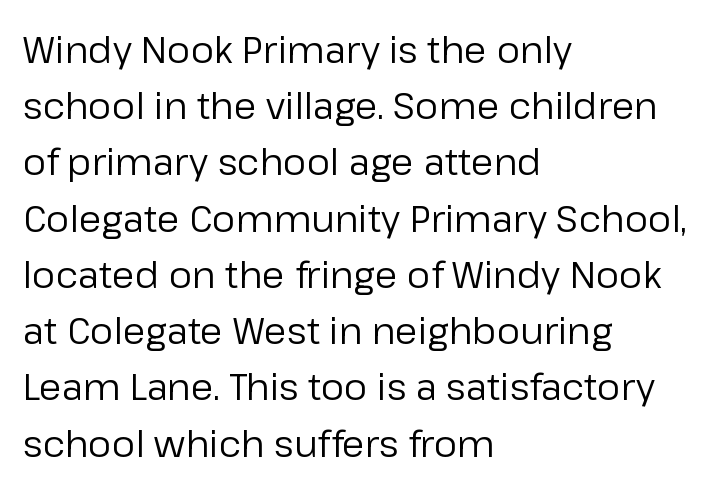
Casual observation: everything's shoved over to the left. A clean baseline with only descenders dipping below it. These lines are rendered in a variable-pitch font. The type is set solid horizontally, with unmodified tracking.
